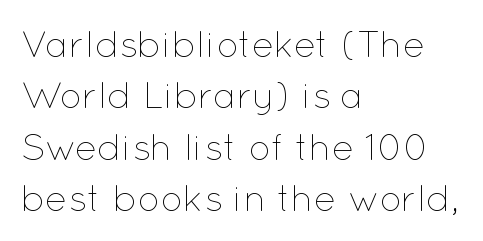
{"italic": "no", "bold": "no", "weight": "thin", "width": "normal", "stroke_contrast": "low", "x_height": "medium", "monospaced": "no", "underline": "no", "align": "left", "line_spacing": "normal", "line_spacing_ratio": 1.39, "letter_spacing": "normal", "letter_spacing_em": 0.0, "glyph_px": 37}
